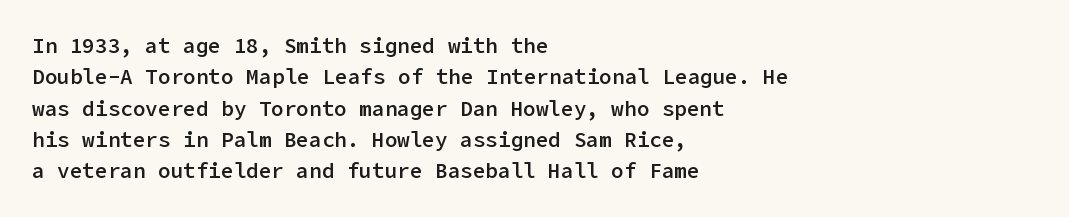
The image shows 21 px text type, upright; set left-aligned, normal line spacing (1.49x), normal letter spacing, not underlined.
